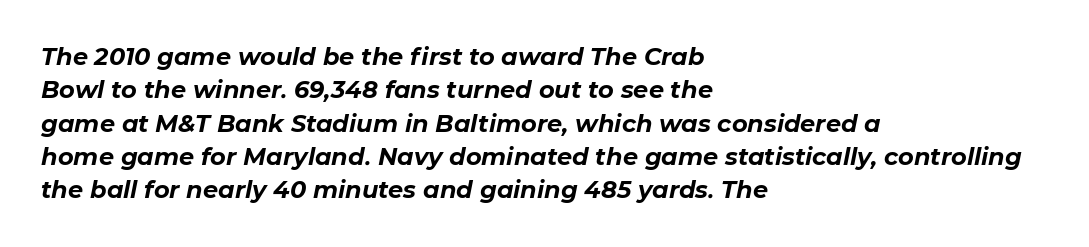
The image shows 24 px bold type, italic (leaning right); set left-aligned, normal line spacing (1.39x), normal letter spacing, not underlined.
